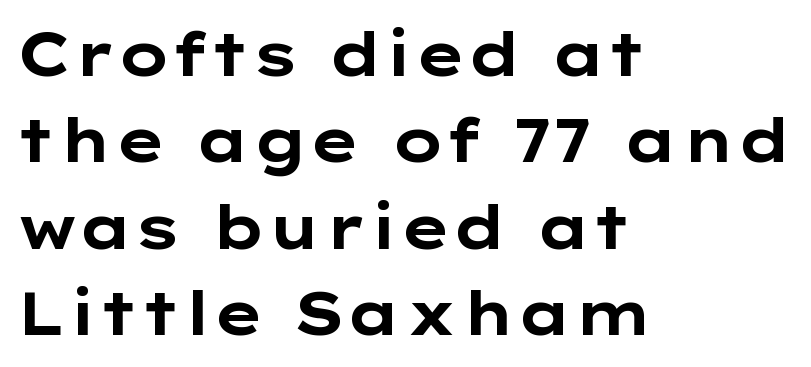
The image shows 60 px bold, wide sans-serif type, upright; set left-aligned, normal line spacing (1.44x), normal letter spacing, not underlined; low stroke contrast and a medium x-height.
